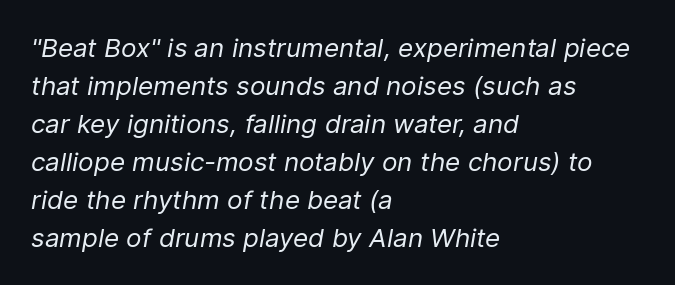
Q: Is the text bold? A: No.
Q: Is the text italic (slanted)? A: Yes, it leans right by about 9 degrees.
Q: Is the text underlined? A: No.
Q: How is the paragraph aligned? A: Left-aligned.
Q: Is the spacing between letters normal or unusually wide? A: Normal.
Q: Is the spacing between lines tight, normal or loose? A: Normal.
